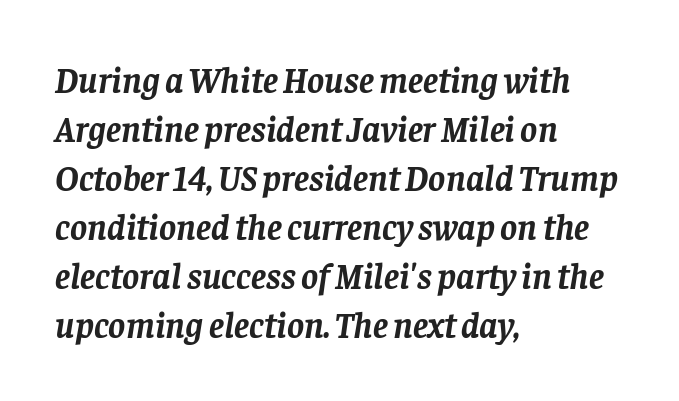
Q: Is the text bold? A: Yes.
Q: Is the text italic (slanted)? A: Yes, it leans right by about 8 degrees.
Q: Is the typeface a serif or a sans-serif typeface? A: Serif.
Q: Is the text underlined? A: No.
Q: How is the paragraph aligned? A: Left-aligned.
Q: Is the spacing between letters normal or unusually wide? A: Normal.
Q: Is the spacing between lines tight, normal or loose? A: Normal.
Q: Width (condensed, normal, or wide)? A: Normal.
Q: Stroke contrast? A: Low.
Q: x-height? A: Large.
Q: Monospaced? A: No.
